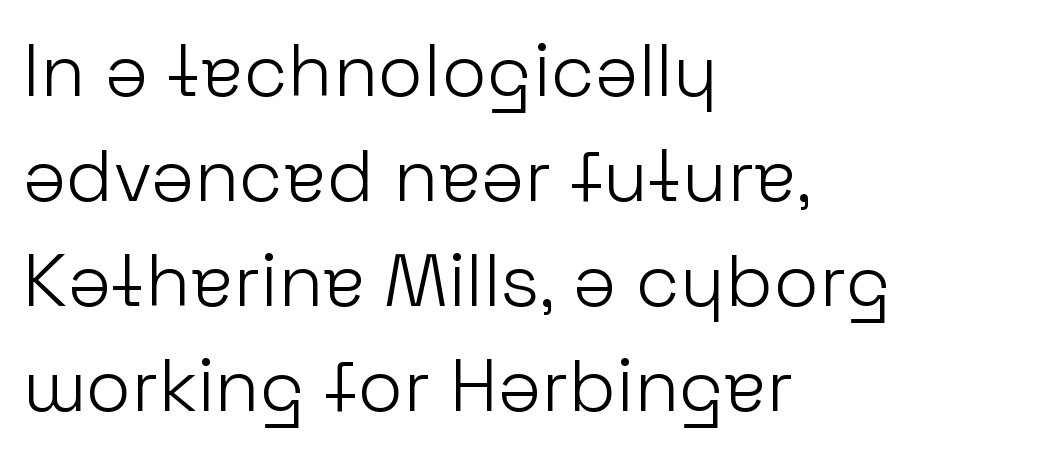
The space between consecutive lines is moderate. Does extra space separate the letters? No, they use regular spacing. You could not count columns in this text — the font is proportionally spaced. When letters stand straight like this, we call the style roman or upright. Is the block centered? No — it sits flush against the left margin.
